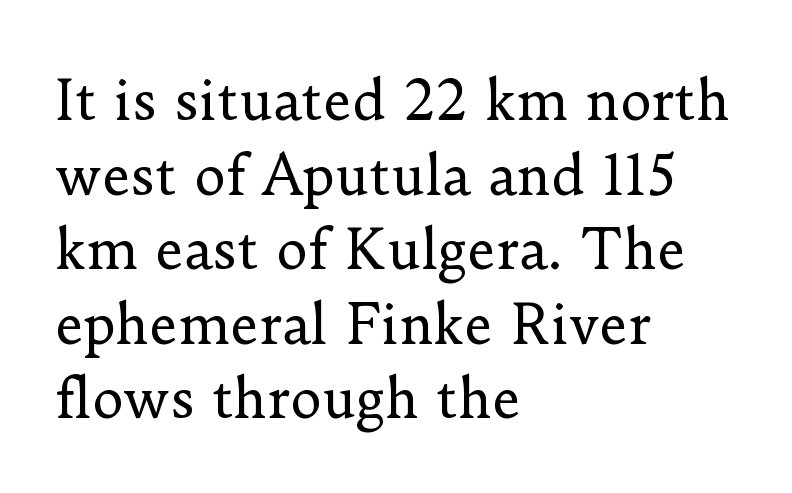
{"serif": "yes", "italic": "no", "bold": "no", "weight": "regular", "width": "normal", "stroke_contrast": "low", "x_height": "small", "monospaced": "no", "underline": "no", "align": "left", "line_spacing": "normal", "line_spacing_ratio": 1.38, "letter_spacing": "normal", "letter_spacing_em": 0.0, "glyph_px": 54}
